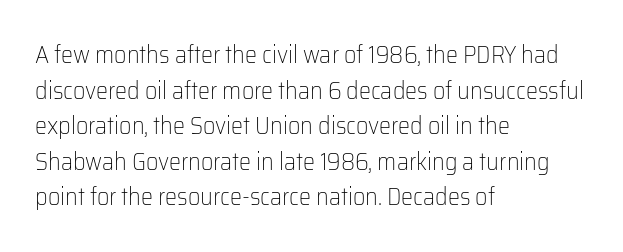
The image shows 24 px text type, upright; set left-aligned, normal line spacing (1.48x), normal letter spacing, not underlined.
